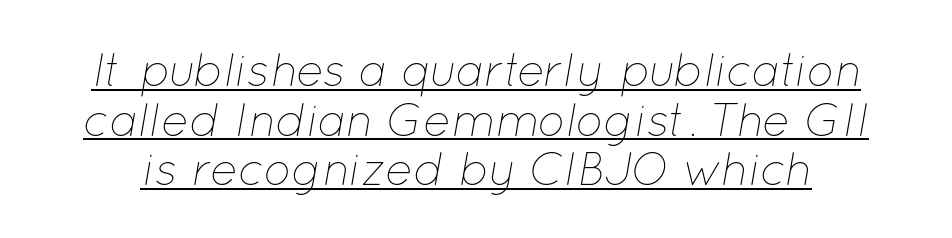
Q: Is the text bold? A: No.
Q: Is the text italic (slanted)? A: Yes, it leans right by about 12 degrees.
Q: Is the text underlined? A: Yes.
Q: Is the spacing between letters normal or unusually wide? A: Normal.
Q: Is the spacing between lines tight, normal or loose? A: Tight.
Q: Width (condensed, normal, or wide)? A: Normal.
Q: Stroke contrast? A: Low.
Q: x-height? A: Medium.
Q: Monospaced? A: No.
